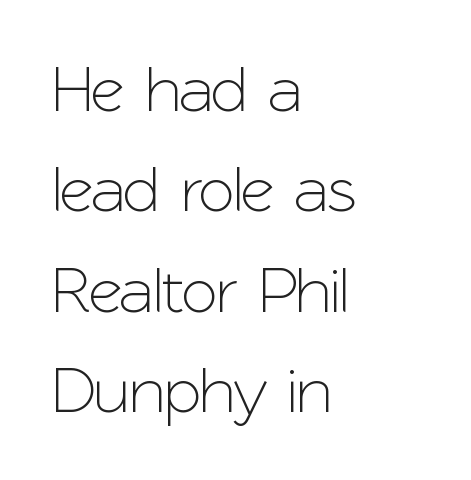
{"serif": "no", "italic": "no", "width": "normal", "stroke_contrast": "low", "x_height": "medium", "monospaced": "no", "underline": "no", "align": "left", "line_spacing": "normal", "line_spacing_ratio": 1.52, "letter_spacing": "normal", "letter_spacing_em": 0.0, "glyph_px": 66}
